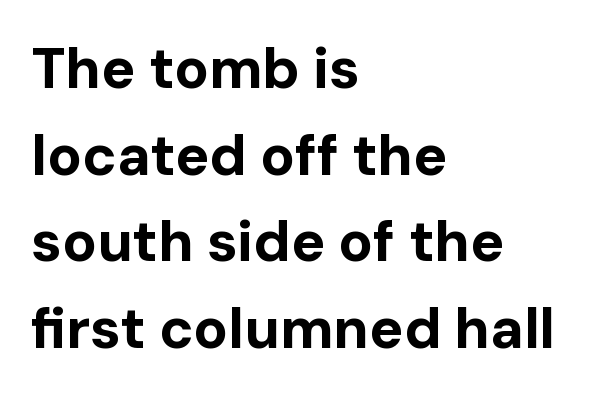
Q: Is the text bold? A: Yes.
Q: Is the text italic (slanted)? A: No, it is upright.
Q: Is the typeface a serif or a sans-serif typeface? A: Sans-serif.
Q: Is the text underlined? A: No.
Q: How is the paragraph aligned? A: Left-aligned.
Q: Is the spacing between letters normal or unusually wide? A: Normal.
Q: Is the spacing between lines tight, normal or loose? A: Normal.
Q: Width (condensed, normal, or wide)? A: Normal.
Q: Stroke contrast? A: Low.
Q: x-height? A: Medium.
Q: Monospaced? A: No.
